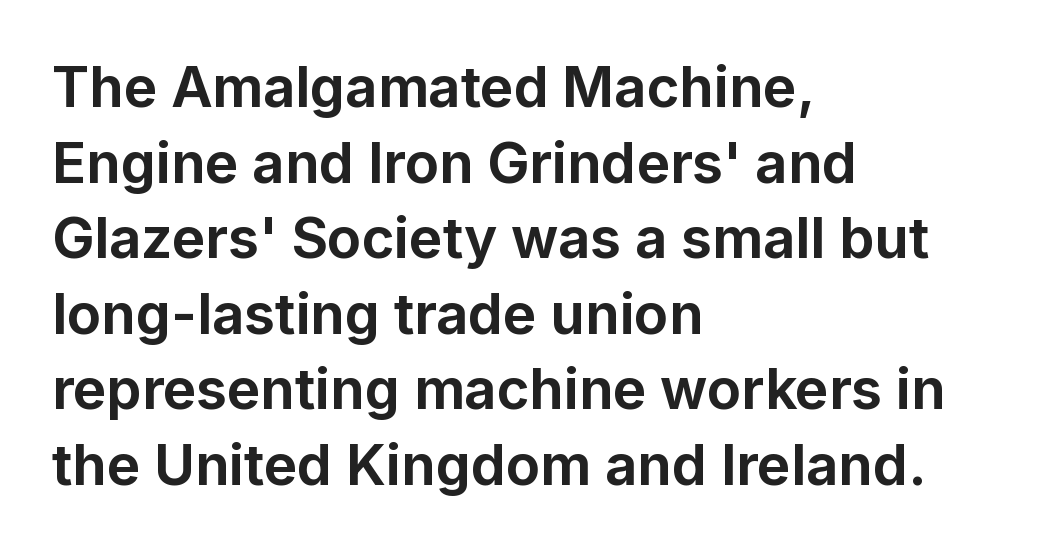
The image shows 56 px bold sans-serif type, upright; set left-aligned, normal line spacing (1.35x), normal letter spacing, not underlined; low stroke contrast and a medium x-height.
